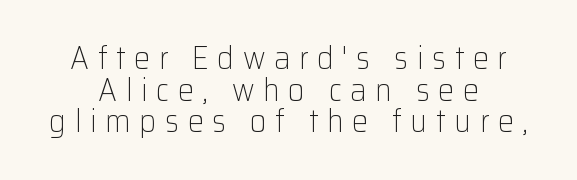
The image shows 32 px light sans-serif type, upright; set tight line spacing (0.99x), unusually wide letter spacing (+0.27 em), not underlined; low stroke contrast and a medium x-height.
